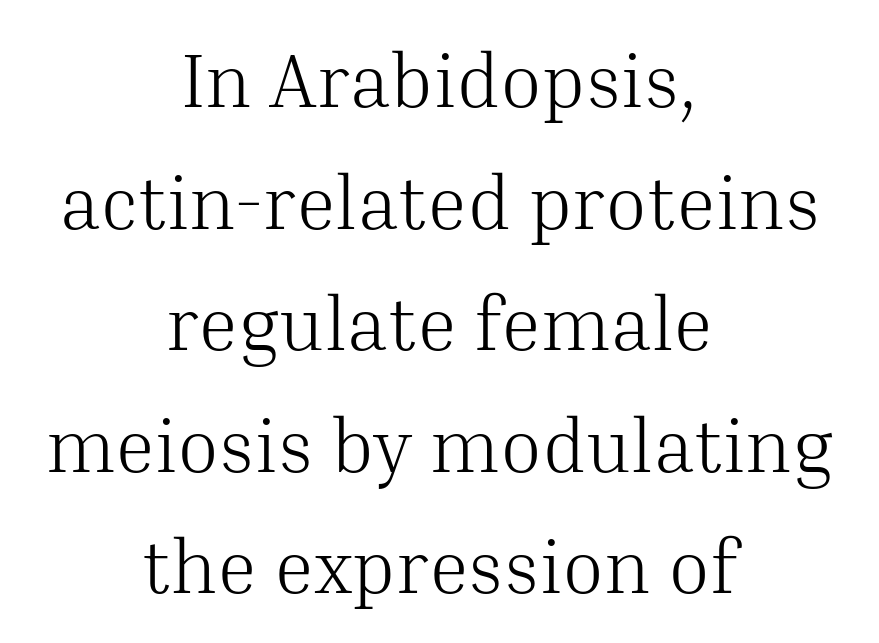
The line-height multiplier appears to be the usual default. Standard letterfit; no display-style spreading of the glyphs. Ascenders rise straight up at ninety degrees. Where is the straight margin? There isn't one; the lines are centered. Spacing verdict: proportional, widths tailored to each character.
